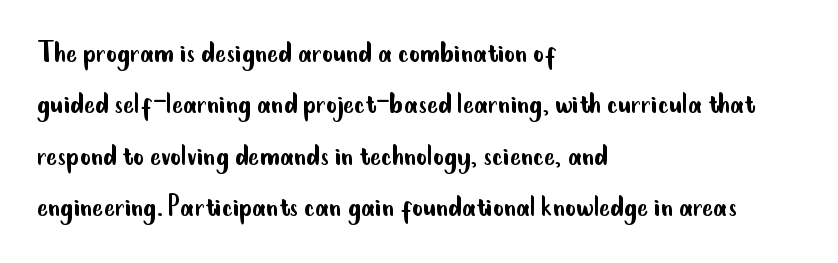
Q: Is the text bold? A: No.
Q: Is the text italic (slanted)? A: No, it is upright.
Q: Is the typeface a serif or a sans-serif typeface? A: Sans-serif.
Q: Is the text underlined? A: No.
Q: How is the paragraph aligned? A: Left-aligned.
Q: Is the spacing between letters normal or unusually wide? A: Normal.
Q: Is the spacing between lines tight, normal or loose? A: Normal.
Q: Width (condensed, normal, or wide)? A: Condensed.
Q: Stroke contrast? A: Low.
Q: x-height? A: Small.
Q: Monospaced? A: No.
